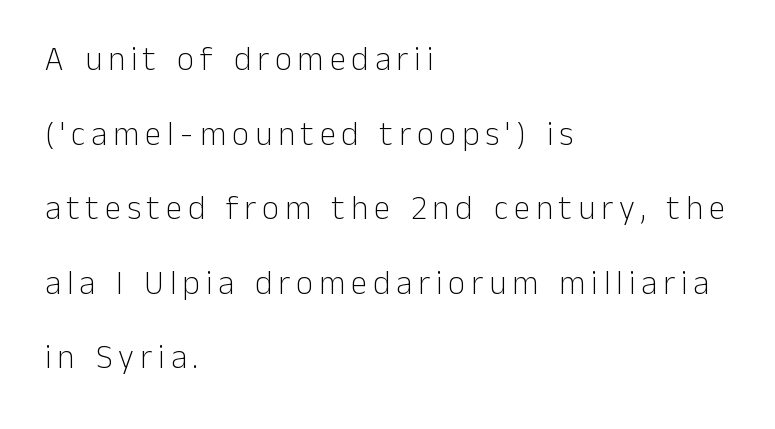
Q: Is the text bold? A: No.
Q: Is the text italic (slanted)? A: No, it is upright.
Q: Is the typeface a serif or a sans-serif typeface? A: Sans-serif.
Q: Is the text underlined? A: No.
Q: How is the paragraph aligned? A: Left-aligned.
Q: Is the spacing between lines tight, normal or loose? A: Loose.
Q: Width (condensed, normal, or wide)? A: Normal.
Q: Stroke contrast? A: Low.
Q: x-height? A: Medium.
Q: Monospaced? A: No.
